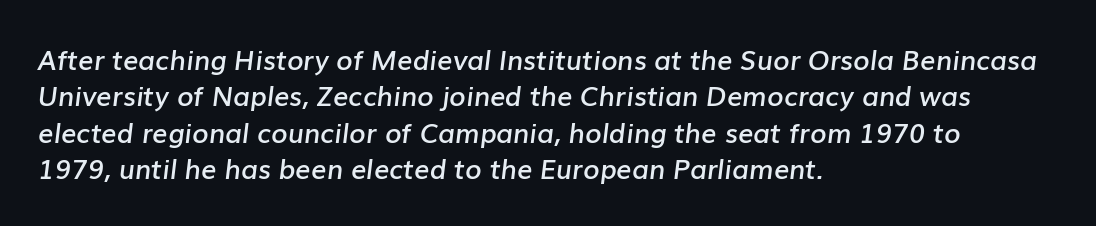
{"italic": "yes", "lean": "right", "slant_degrees": 7, "bold": "semi", "underline": "no", "align": "left", "line_spacing": "normal", "line_spacing_ratio": 1.35, "letter_spacing": "normal", "letter_spacing_em": 0.0, "glyph_px": 27}
